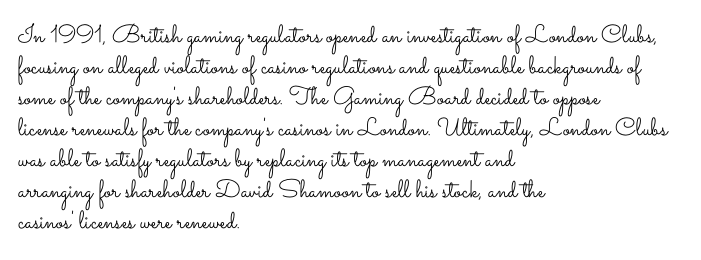
Q: Is the text bold? A: No.
Q: Is the text italic (slanted)? A: Yes.
Q: Is the text underlined? A: No.
Q: How is the paragraph aligned? A: Left-aligned.
Q: Is the spacing between letters normal or unusually wide? A: Normal.
